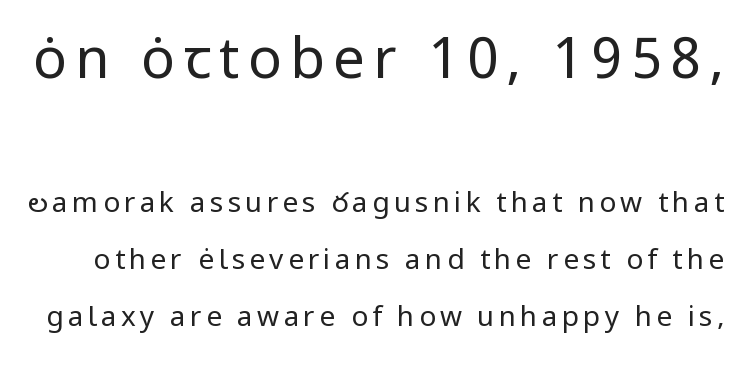
Do the characters align in a grid? No, the font is proportional. Does the lettering tilt? It doesn't — this is upright. The space beneath each line is pristine and unruled. Which chunk is bigger? The first one — the top block dwarfs the bottom. The letterforms sit at book weight or below. These lines stand farther apart than default settings would place them.
